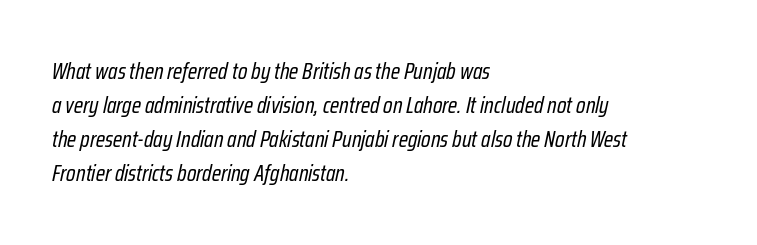
The image shows 23 px text type, italic (leaning right); set left-aligned, normal line spacing (1.48x), normal letter spacing, not underlined.
